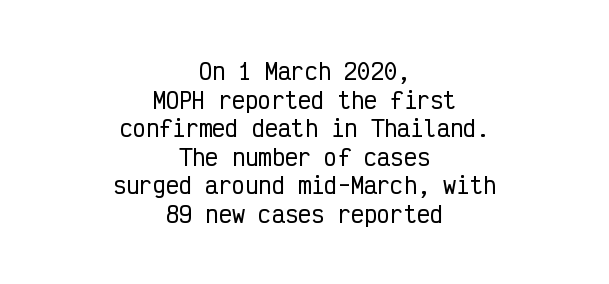
The image shows 22 px text type, upright; set centered, normal line spacing (1.3x), normal letter spacing, not underlined.
